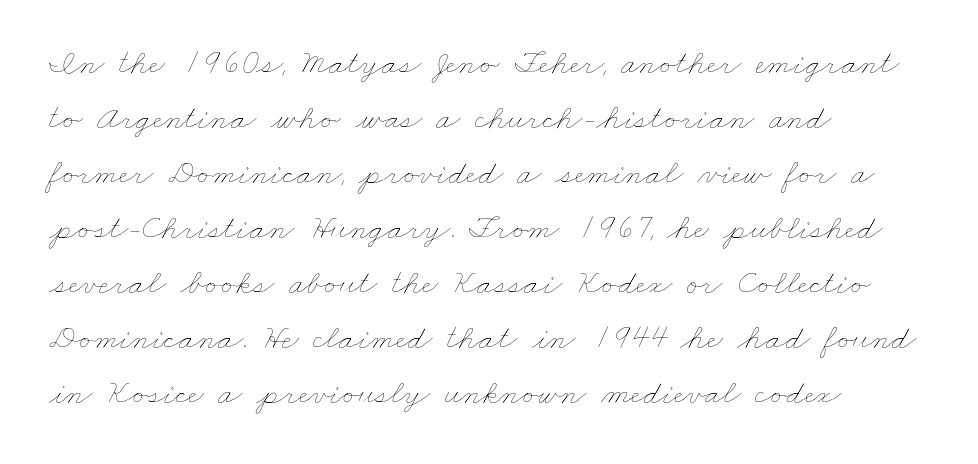
The image shows 35 px thin, wide type; set left-aligned, normal line spacing (1.57x), normal letter spacing, not underlined; low stroke contrast and a small x-height.
